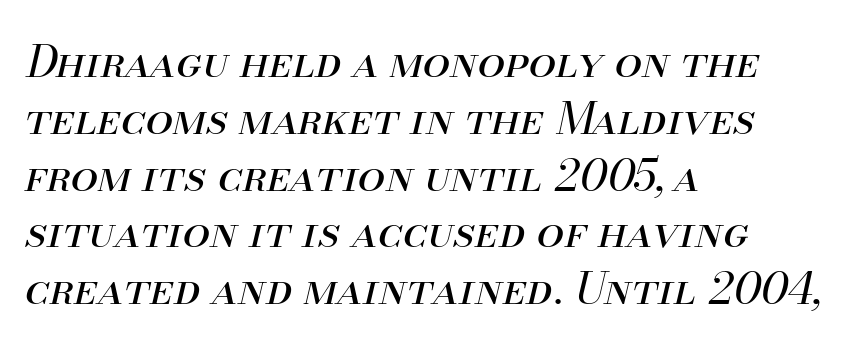
Q: Is the text bold? A: No.
Q: Is the text italic (slanted)? A: Yes, it leans right by about 13 degrees.
Q: Is the text underlined? A: No.
Q: How is the paragraph aligned? A: Left-aligned.
Q: Is the spacing between letters normal or unusually wide? A: Normal.
Q: Is the spacing between lines tight, normal or loose? A: Normal.
Q: Width (condensed, normal, or wide)? A: Normal.
Q: Stroke contrast? A: Medium.
Q: x-height? A: Small.
Q: Monospaced? A: No.
